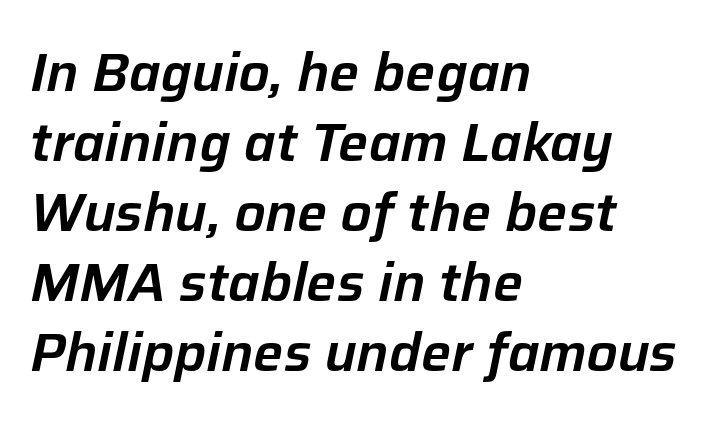
The image shows 53 px text type, italic (leaning right); set left-aligned, normal line spacing (1.32x), normal letter spacing, not underlined; low stroke contrast and a medium x-height.
